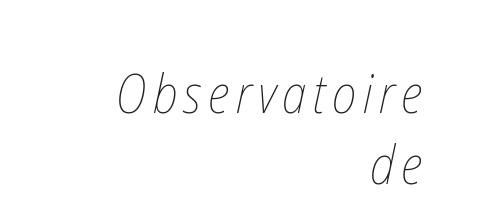
{"bold": "no", "weight": "thin", "width": "condensed", "stroke_contrast": "low", "x_height": "medium", "monospaced": "no", "underline": "no", "align": "right", "line_spacing": "normal", "line_spacing_ratio": 1.31, "glyph_px": 54}
